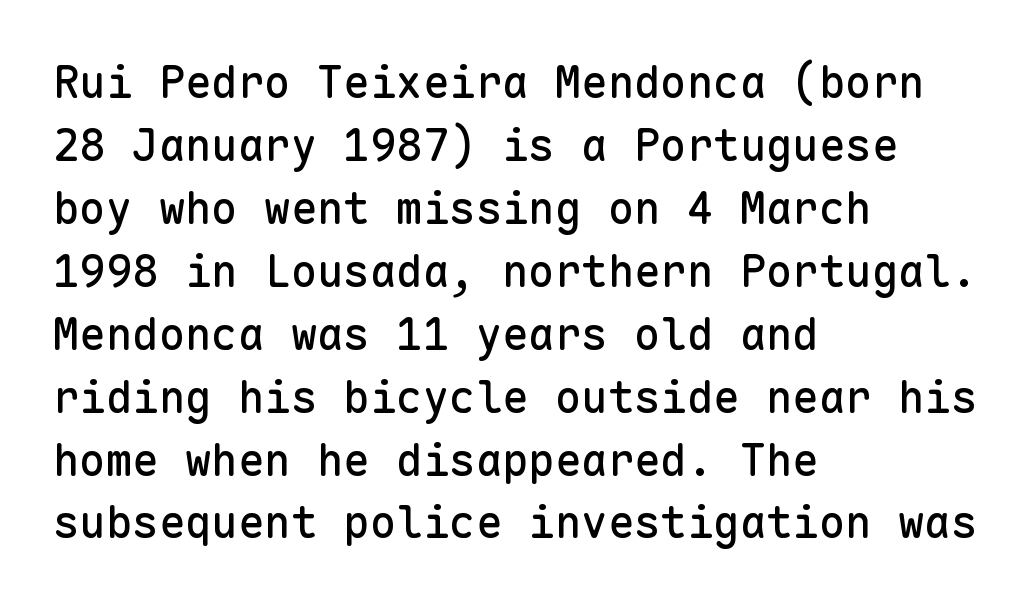
{"serif": "no", "italic": "no", "width": "normal", "stroke_contrast": "low", "x_height": "medium", "monospaced": "yes", "underline": "no", "align": "left", "line_spacing": "normal", "line_spacing_ratio": 1.43, "letter_spacing": "normal", "letter_spacing_em": 0.0, "glyph_px": 44}
